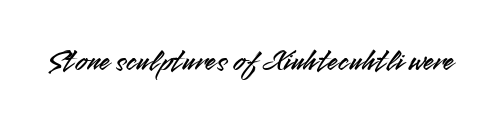
Short note: letters normally spaced. Descender tails drop into unmarked territory. Here the designer chose a conventional face with non-uniform glyph widths. Serif or sans? Sans — the stroke terminals are bare.
